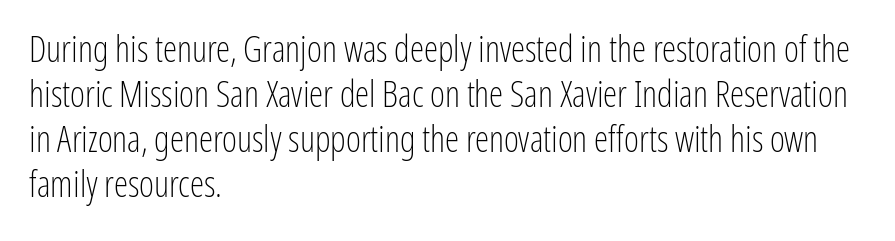
{"serif": "no", "italic": "no", "bold": "no", "weight": "light", "width": "condensed", "stroke_contrast": "low", "x_height": "medium", "monospaced": "no", "underline": "no", "align": "left", "line_spacing": "normal", "line_spacing_ratio": 1.25, "letter_spacing": "normal", "letter_spacing_em": 0.0, "glyph_px": 36}
